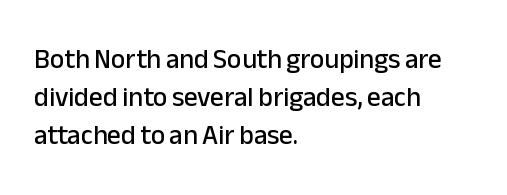
{"italic": "no", "underline": "no", "align": "left", "line_spacing": "normal", "line_spacing_ratio": 1.4, "letter_spacing": "normal", "letter_spacing_em": 0.0, "glyph_px": 27}
